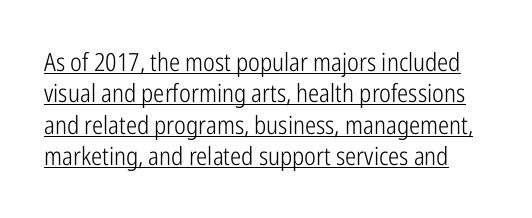
Is there much room between lines? A standard amount, neither cramped nor airy. Posture: upright roman. The specimen includes a rule beneath the text block's lines. The weight would be labelled regular, book, light, or lighter still.
